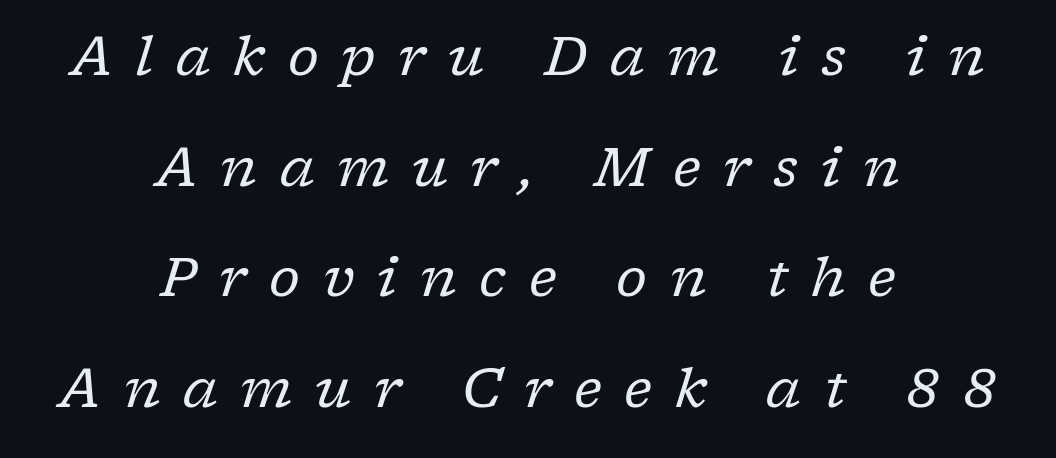
A typesetter would call this proportional, since set widths differ per character. The letters are spread apart with noticeably loose tracking. It's the slanting kind of type. Check where the strokes stop: tiny serifs finish them off. Is there much room between lines? Yes — plenty of vertical air separates them.
